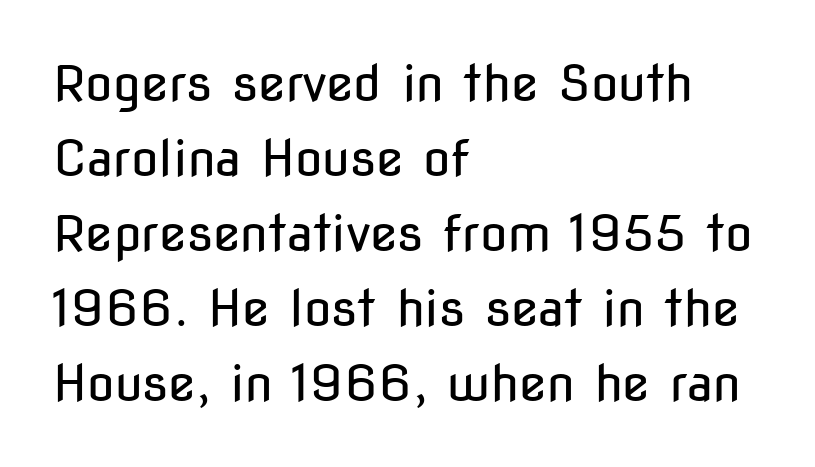
The line texture is even and compact thanks to regular tracking. The leading is moderate, giving the passage an even texture. This sample uses an upright cut, with every glyph sitting square on the baseline. Stroke thickness stays within the range of a standard reading face or lighter.
